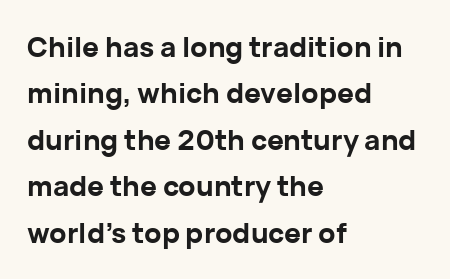
{"serif": "no", "italic": "no", "bold": "yes", "weight": "bold", "width": "normal", "stroke_contrast": "low", "x_height": "medium", "monospaced": "no", "underline": "no", "align": "left", "line_spacing": "normal", "line_spacing_ratio": 1.66, "letter_spacing": "normal", "letter_spacing_em": 0.0, "glyph_px": 28}
